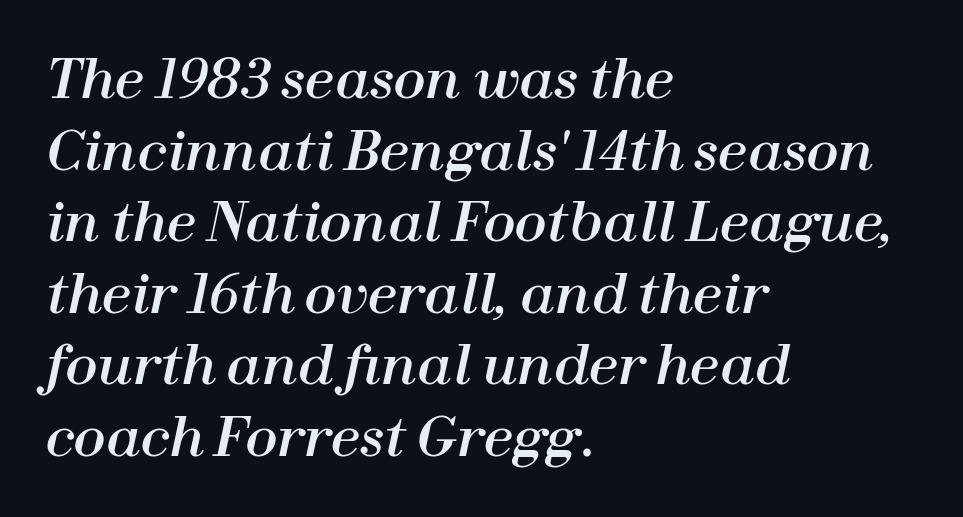
{"italic": "yes", "lean": "right", "slant_degrees": 12, "width": "normal", "stroke_contrast": "high", "x_height": "medium", "monospaced": "no", "underline": "no", "align": "left", "line_spacing": "normal", "line_spacing_ratio": 1.35, "letter_spacing": "normal", "letter_spacing_em": 0.0, "glyph_px": 53}
